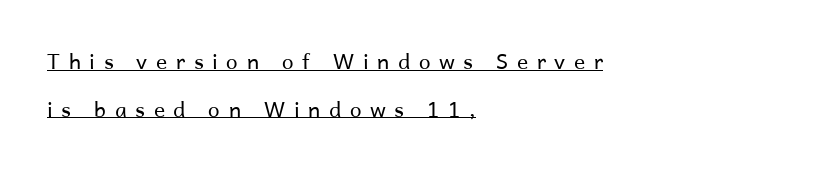
{"italic": "no", "bold": "no", "underline": "yes", "align": "left", "line_spacing": "loose", "line_spacing_ratio": 2.27, "letter_spacing": "wide", "letter_spacing_em": 0.41, "glyph_px": 21}
